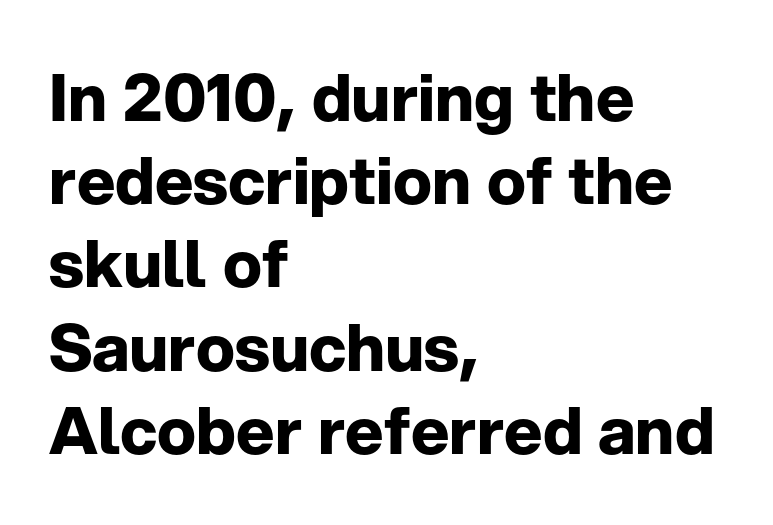
Q: Is the text bold? A: Yes.
Q: Is the text italic (slanted)? A: No, it is upright.
Q: Is the typeface a serif or a sans-serif typeface? A: Sans-serif.
Q: Is the text underlined? A: No.
Q: How is the paragraph aligned? A: Left-aligned.
Q: Is the spacing between letters normal or unusually wide? A: Normal.
Q: Is the spacing between lines tight, normal or loose? A: Normal.
Q: Width (condensed, normal, or wide)? A: Normal.
Q: Stroke contrast? A: Low.
Q: x-height? A: Medium.
Q: Monospaced? A: No.
